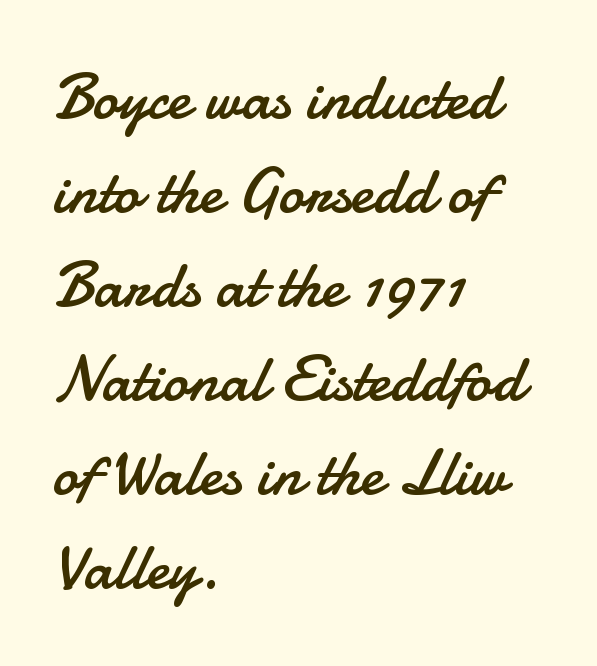
{"serif": "no", "bold": "no", "weight": "regular", "width": "normal", "stroke_contrast": "low", "x_height": "small", "monospaced": "no", "underline": "no", "align": "left", "line_spacing": "normal", "line_spacing_ratio": 1.47, "letter_spacing": "normal", "letter_spacing_em": 0.0, "glyph_px": 64}
